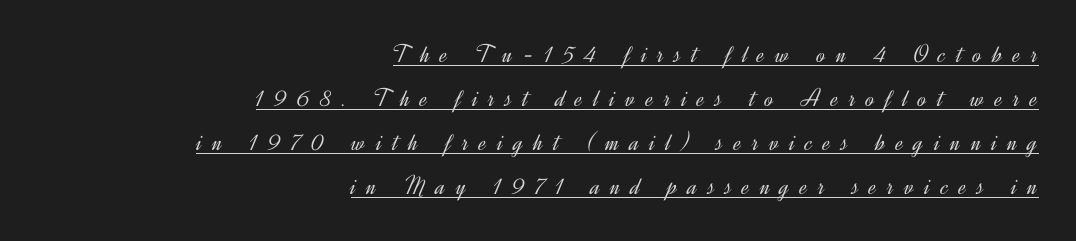
The lines sit at an ordinary, default distance from one another. Underline: present. The compositor pushed each line to the right boundary.
